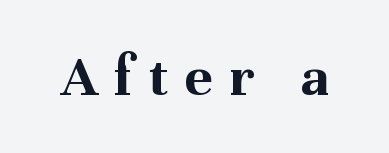
Q: Is the text bold? A: Yes.
Q: Is the text italic (slanted)? A: No, it is upright.
Q: Is the typeface a serif or a sans-serif typeface? A: Serif.
Q: Is the text underlined? A: No.
Q: Is the spacing between letters normal or unusually wide? A: Unusually wide.
Q: Width (condensed, normal, or wide)? A: Normal.
Q: Stroke contrast? A: Medium.
Q: x-height? A: Medium.
Q: Monospaced? A: No.
